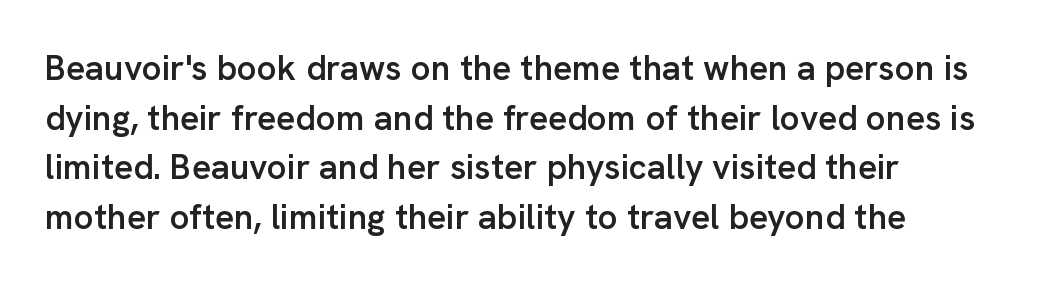
The passage shown is not underscored anywhere. Here the designer chose a conventional face with non-uniform glyph widths. Horizontally, the lines are justified to the leading edge only. Quick note: not italic, upright. Check where the strokes stop: nothing finishes them off — pure sans. Is the letter spacing exaggerated? No — it looks like the ordinary default.
